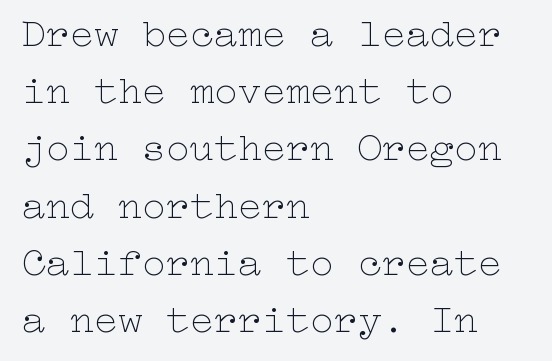
The image shows 40 px thin, wide type, upright; set left-aligned, normal line spacing (1.43x), normal letter spacing, not underlined; low stroke contrast and a medium x-height.
